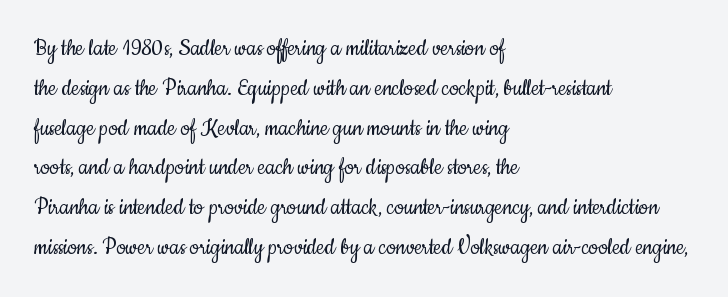
The image shows 26 px text type; set left-aligned, normal line spacing (1.53x), normal letter spacing, not underlined.
